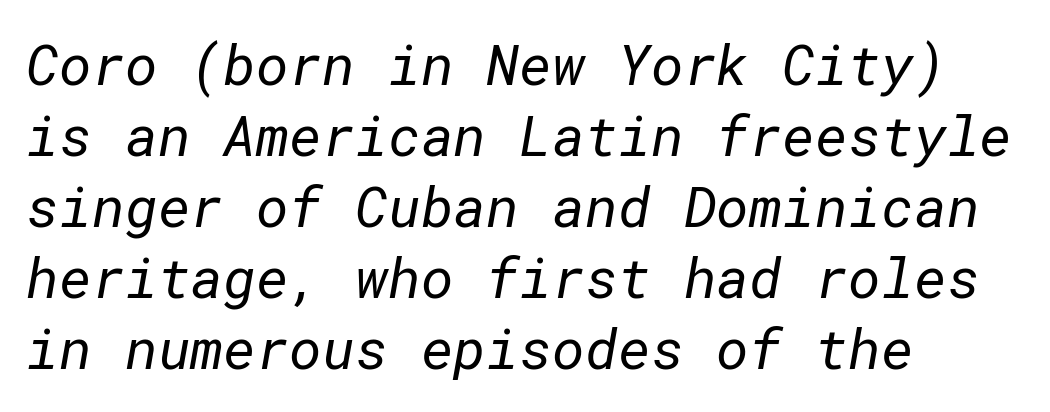
Q: Is the text bold? A: No.
Q: Is the typeface a serif or a sans-serif typeface? A: Sans-serif.
Q: Is the text underlined? A: No.
Q: How is the paragraph aligned? A: Left-aligned.
Q: Is the spacing between letters normal or unusually wide? A: Normal.
Q: Is the spacing between lines tight, normal or loose? A: Normal.
Q: Width (condensed, normal, or wide)? A: Normal.
Q: Stroke contrast? A: Low.
Q: x-height? A: Medium.
